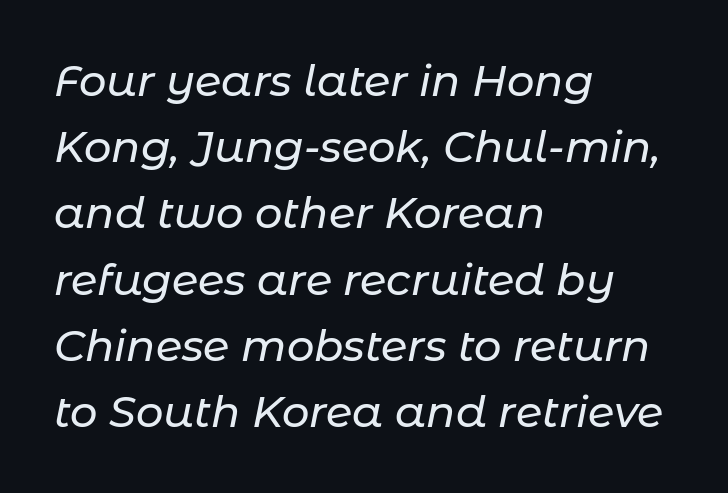
Q: Is the text italic (slanted)? A: Yes, it leans right by about 11 degrees.
Q: Is the text underlined? A: No.
Q: How is the paragraph aligned? A: Left-aligned.
Q: Is the spacing between letters normal or unusually wide? A: Normal.
Q: Is the spacing between lines tight, normal or loose? A: Normal.
Q: Width (condensed, normal, or wide)? A: Normal.
Q: Stroke contrast? A: Low.
Q: x-height? A: Medium.
Q: Monospaced? A: No.
